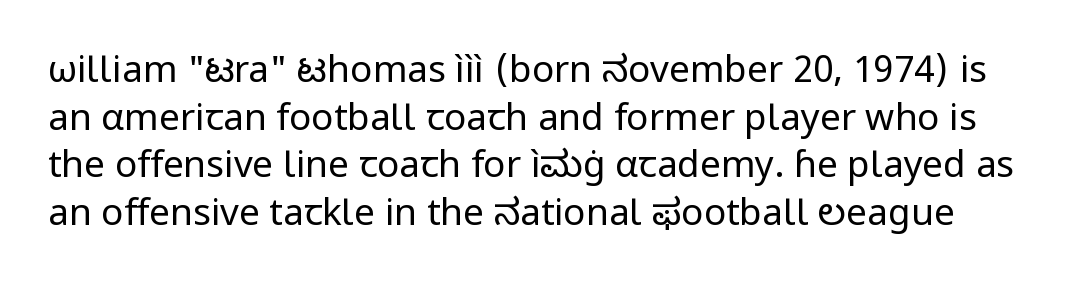
The image shows 37 px regular-weight sans-serif type, upright; set normal line spacing (1.29x), normal letter spacing, not underlined; low stroke contrast and a medium x-height.
